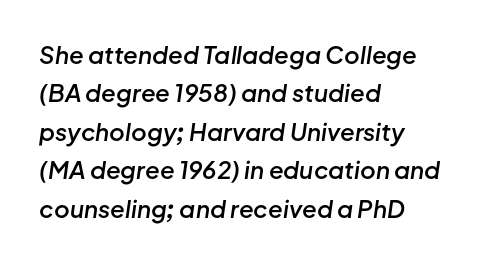
The image shows 24 px text type, italic (leaning right); set left-aligned, normal line spacing (1.6x), normal letter spacing, not underlined.
